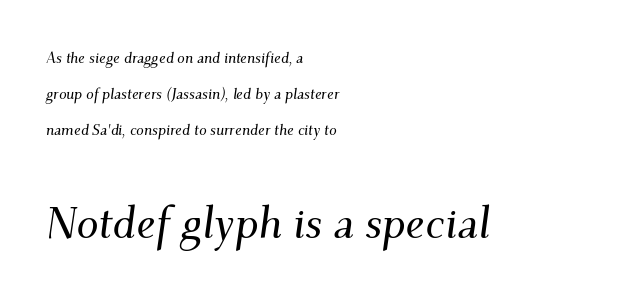
This rendering leaves character spacing at its baseline value. The letters are slanted; this is an italic face. A classic flush-left, rag-right setting is used for this passage. The lower block of text is set noticeably larger than the block above it.
